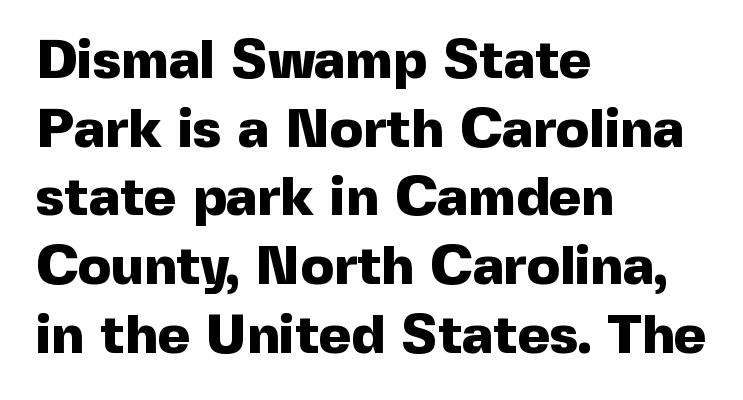
Is the type bold? Yes — the strokes are clearly thick and heavy. The lines in this sample share a left origin and differ only in where they stop. Serif or sans? Sans — the stroke terminals are bare. Vertical strokes here are truly vertical.
